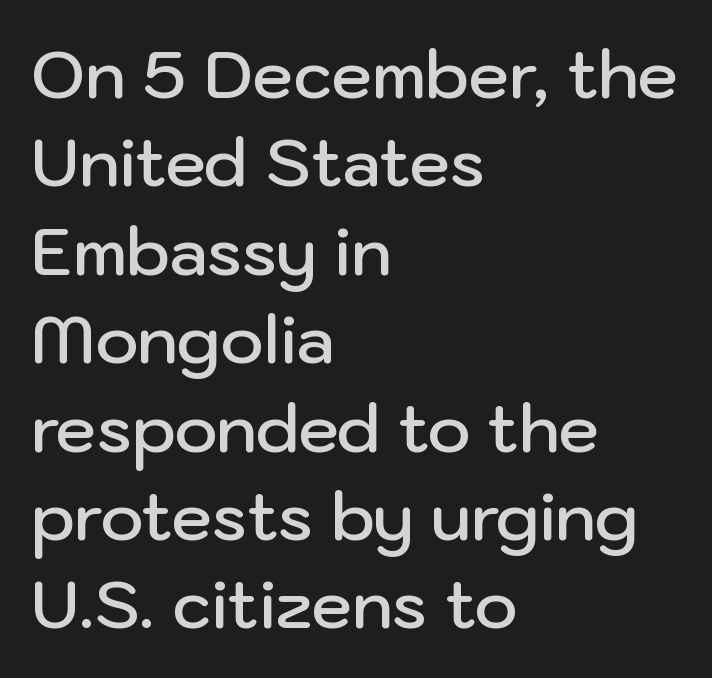
The ragged edge is on the right, which tells us the setting is flush left. Note the varied advance widths — an 'i' is clearly narrower than an 'm'. Letters rest on an invisible, unmarked baseline. The font's upright variant was chosen for this text.
